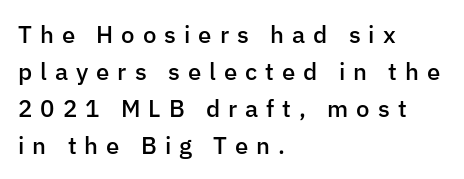
{"italic": "no", "bold": "semi", "underline": "no", "align": "left", "line_spacing": "normal", "line_spacing_ratio": 1.54, "letter_spacing": "wide", "letter_spacing_em": 0.33, "glyph_px": 24}
